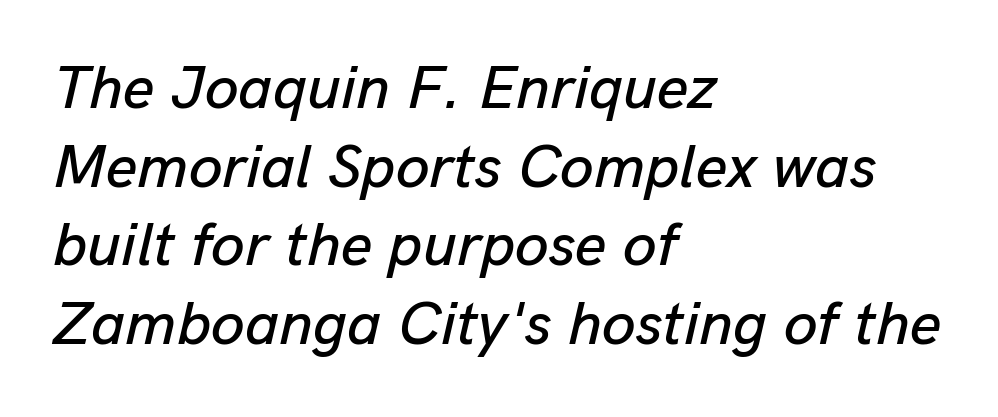
{"italic": "yes", "lean": "right", "slant_degrees": 13, "width": "normal", "stroke_contrast": "low", "x_height": "medium", "monospaced": "no", "underline": "no", "align": "left", "line_spacing": "normal", "line_spacing_ratio": 1.29, "letter_spacing": "normal", "letter_spacing_em": 0.0, "glyph_px": 61}
